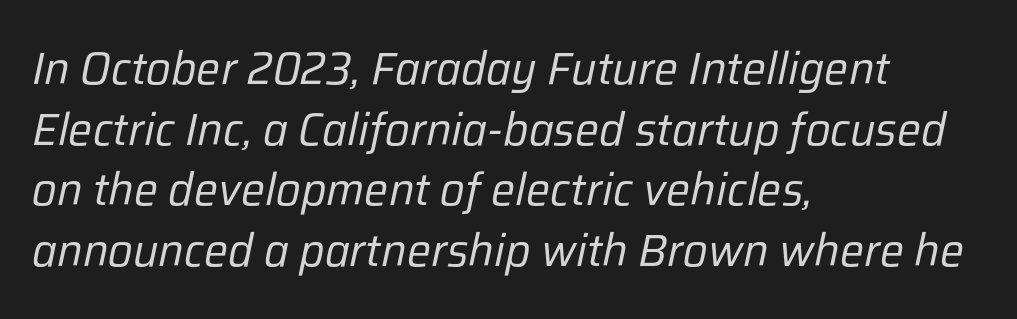
Q: Is the text bold? A: No.
Q: Is the text italic (slanted)? A: Yes, it leans right by about 12 degrees.
Q: Is the text underlined? A: No.
Q: How is the paragraph aligned? A: Left-aligned.
Q: Is the spacing between letters normal or unusually wide? A: Normal.
Q: Is the spacing between lines tight, normal or loose? A: Normal.
Q: Width (condensed, normal, or wide)? A: Normal.
Q: Stroke contrast? A: Low.
Q: x-height? A: Medium.
Q: Monospaced? A: No.
